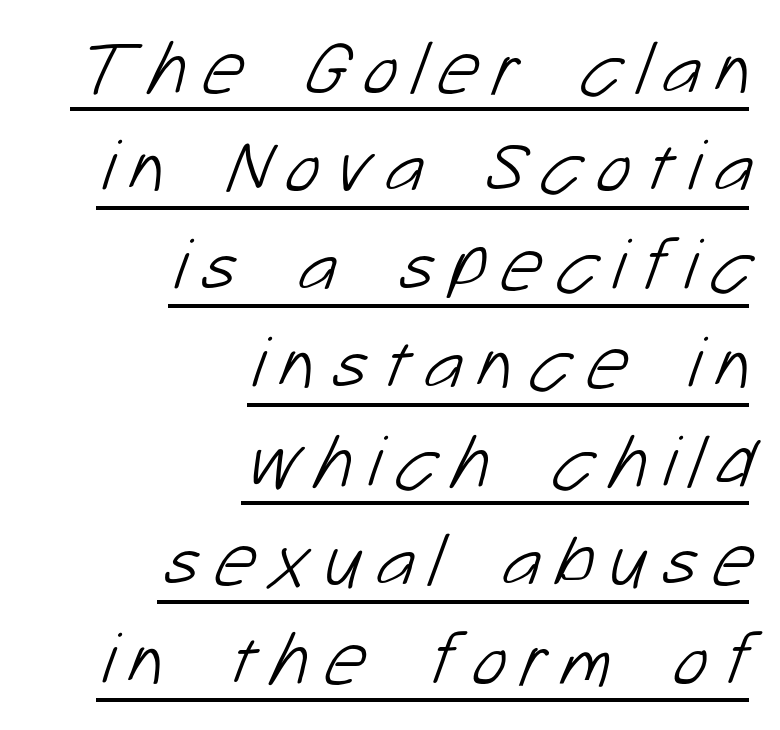
The image shows 74 px light sans-serif type; set right-aligned, normal line spacing (1.33x), underlined; low stroke contrast and a medium x-height.
